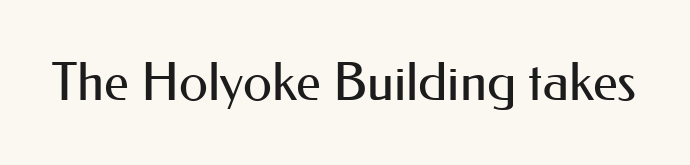
The image shows 53 px regular-weight sans-serif type, upright; set normal letter spacing, not underlined; medium stroke contrast and a small x-height.
